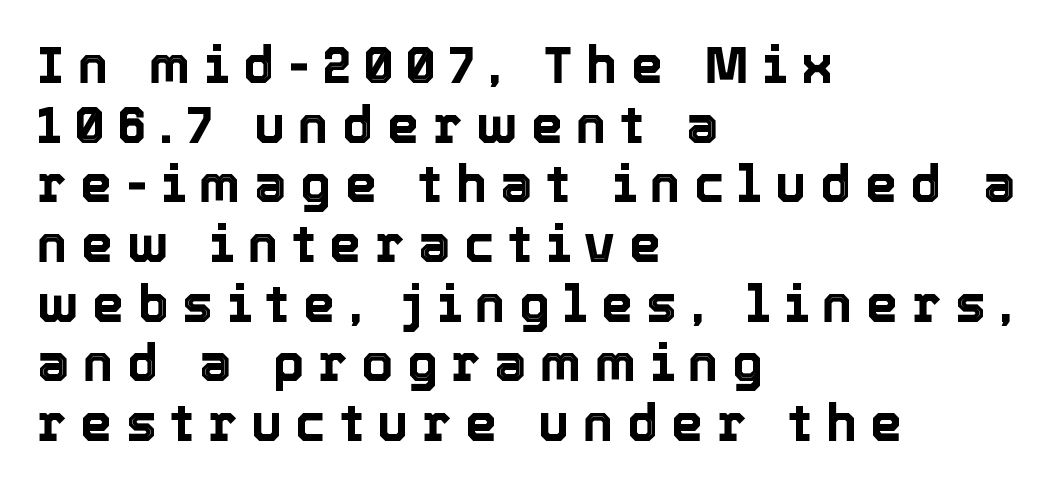
The image shows 51 px text type, upright; set left-aligned, line spacing 1.17x, unusually wide letter spacing (+0.27 em), not underlined; a medium x-height.
